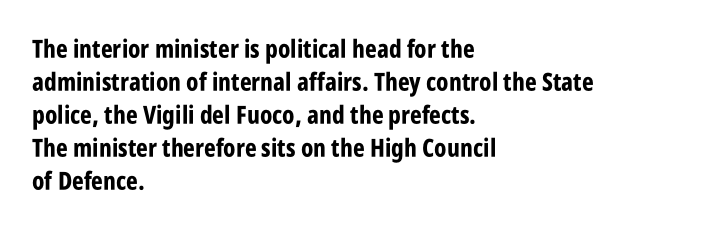
Q: Is the text bold? A: Yes.
Q: Is the text italic (slanted)? A: No, it is upright.
Q: Is the text underlined? A: No.
Q: How is the paragraph aligned? A: Left-aligned.
Q: Is the spacing between letters normal or unusually wide? A: Normal.
Q: Is the spacing between lines tight, normal or loose? A: Normal.
